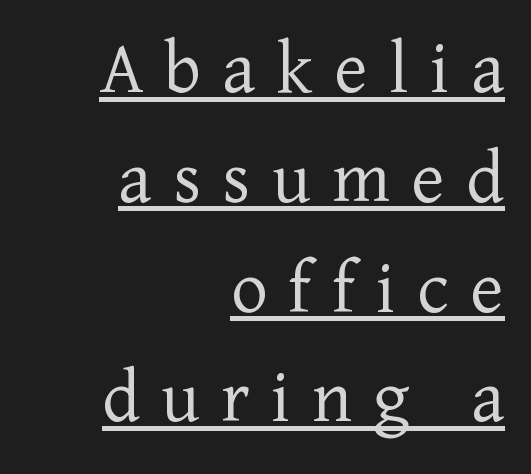
Q: Is the text bold? A: No.
Q: Is the text italic (slanted)? A: No, it is upright.
Q: Is the typeface a serif or a sans-serif typeface? A: Serif.
Q: Is the text underlined? A: Yes.
Q: How is the paragraph aligned? A: Right-aligned.
Q: Is the spacing between letters normal or unusually wide? A: Unusually wide.
Q: Is the spacing between lines tight, normal or loose? A: Normal.
Q: Width (condensed, normal, or wide)? A: Normal.
Q: Stroke contrast? A: Low.
Q: x-height? A: Medium.
Q: Monospaced? A: No.
